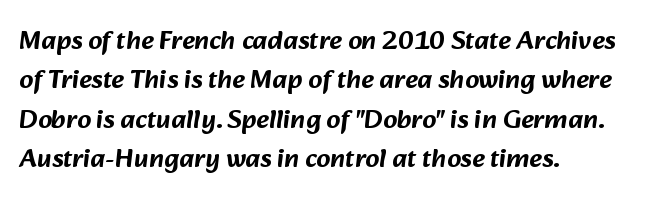
Q: Is the text underlined? A: No.
Q: How is the paragraph aligned? A: Left-aligned.
Q: Is the spacing between letters normal or unusually wide? A: Normal.
Q: Is the spacing between lines tight, normal or loose? A: Normal.
